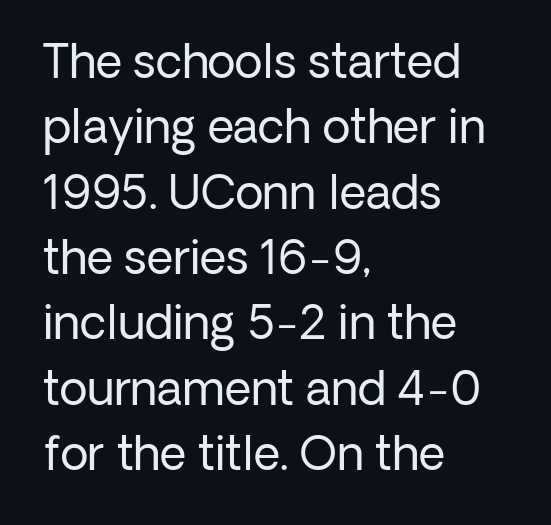
The image shows 46 px regular-weight sans-serif type, upright; set left-aligned, normal line spacing (1.42x), normal letter spacing, not underlined; low stroke contrast and a medium x-height.
